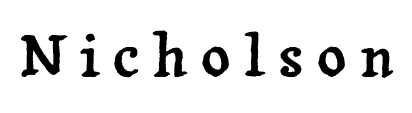
The specimen omits any rule beneath the text block's lines. A typesetter would call this heavily tracked-out type. Vertical strokes here are truly vertical. Proportional: the letters do not fall into vertical columns. Typographically, this falls in the serif category.
